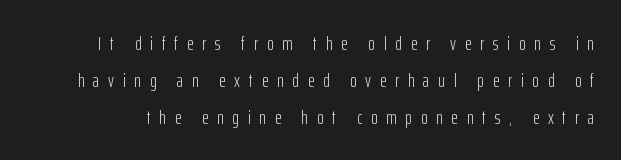
The letters look calm and open, with moderate or lighter stems. Plain, unruled lines of type. Posture: straight, roman, zero tilt. Words appear elongated and porous because spacing is wide.
